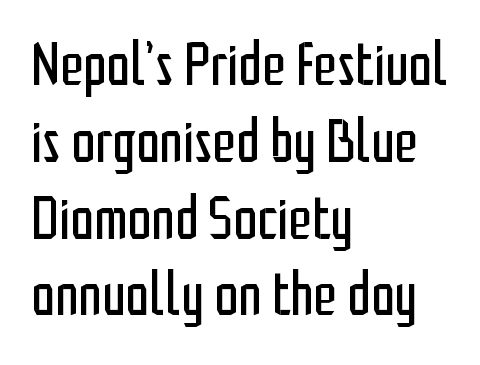
{"serif": "no", "italic": "no", "bold": "no", "weight": "regular", "width": "condensed", "stroke_contrast": "low", "x_height": "medium", "monospaced": "no", "underline": "no", "align": "left", "line_spacing": "normal", "line_spacing_ratio": 1.28, "letter_spacing": "normal", "letter_spacing_em": 0.0, "glyph_px": 60}
